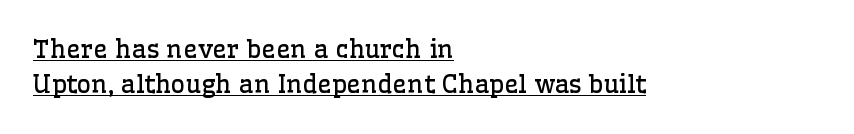
{"italic": "no", "bold": "no", "underline": "yes", "align": "left", "line_spacing": "normal", "line_spacing_ratio": 1.42, "letter_spacing": "normal", "letter_spacing_em": 0.0, "glyph_px": 25}
